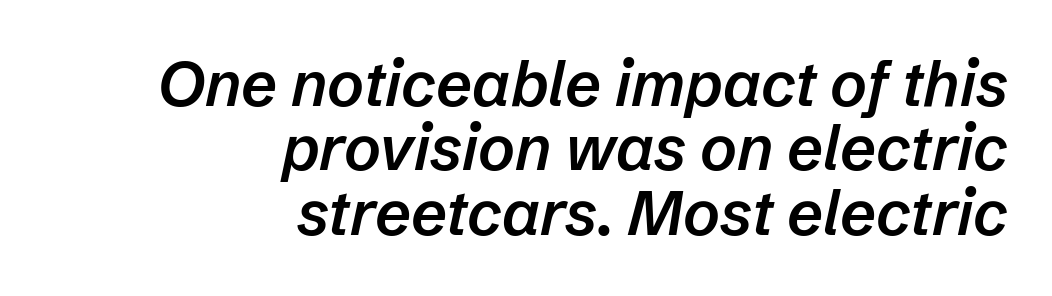
Q: Is the text bold? A: Semi-bold.
Q: Is the text italic (slanted)? A: Yes, it leans right by about 12 degrees.
Q: Is the text underlined? A: No.
Q: How is the paragraph aligned? A: Right-aligned.
Q: Is the spacing between letters normal or unusually wide? A: Normal.
Q: Is the spacing between lines tight, normal or loose? A: Tight.
Q: Width (condensed, normal, or wide)? A: Normal.
Q: Stroke contrast? A: Low.
Q: x-height? A: Medium.
Q: Monospaced? A: No.
